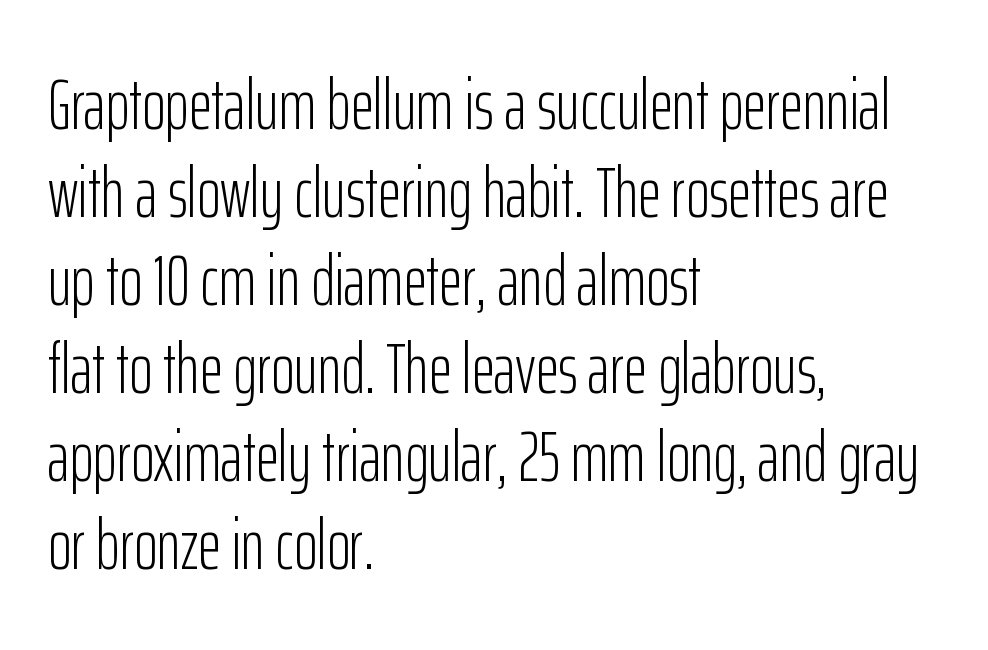
Q: Is the text bold? A: No.
Q: Is the text italic (slanted)? A: No, it is upright.
Q: Is the typeface a serif or a sans-serif typeface? A: Sans-serif.
Q: Is the text underlined? A: No.
Q: How is the paragraph aligned? A: Left-aligned.
Q: Is the spacing between letters normal or unusually wide? A: Normal.
Q: Width (condensed, normal, or wide)? A: Condensed.
Q: Stroke contrast? A: Low.
Q: x-height? A: Medium.
Q: Monospaced? A: No.
